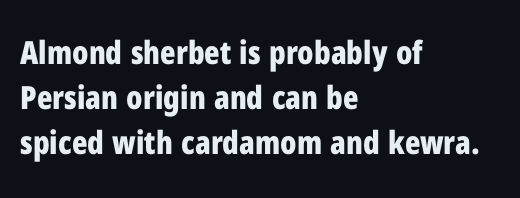
Q: Is the text bold? A: Yes.
Q: Is the text italic (slanted)? A: No, it is upright.
Q: Is the typeface a serif or a sans-serif typeface? A: Sans-serif.
Q: Is the text underlined? A: No.
Q: How is the paragraph aligned? A: Left-aligned.
Q: Is the spacing between letters normal or unusually wide? A: Normal.
Q: Is the spacing between lines tight, normal or loose? A: Normal.
Q: Width (condensed, normal, or wide)? A: Condensed.
Q: Stroke contrast? A: Low.
Q: x-height? A: Medium.
Q: Monospaced? A: No.
